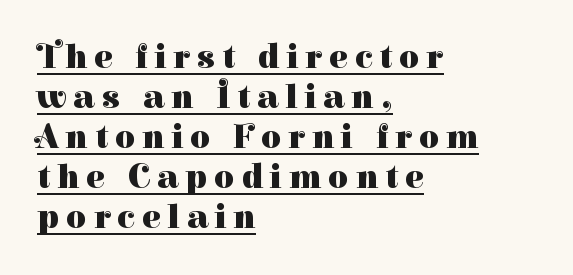
Glyph-to-glyph distance is far greater than everyday printed text. This sample carries an underscore along the baseline area. Each letter keeps its own natural width here, so spacing adapts to shape. What weight is shown? A full bold with thick strokes.
